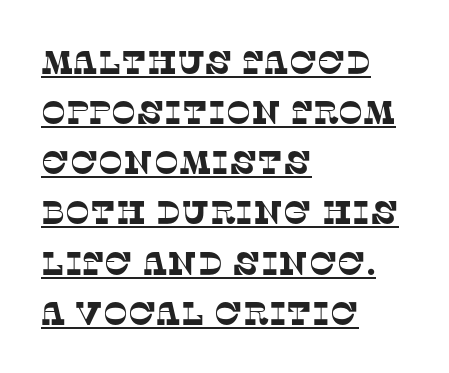
{"serif": "yes", "width": "normal", "stroke_contrast": "low", "x_height": "large", "monospaced": "no", "underline": "yes", "align": "left", "line_spacing": "normal", "line_spacing_ratio": 1.52, "letter_spacing": "normal", "letter_spacing_em": 0.0, "glyph_px": 33}
